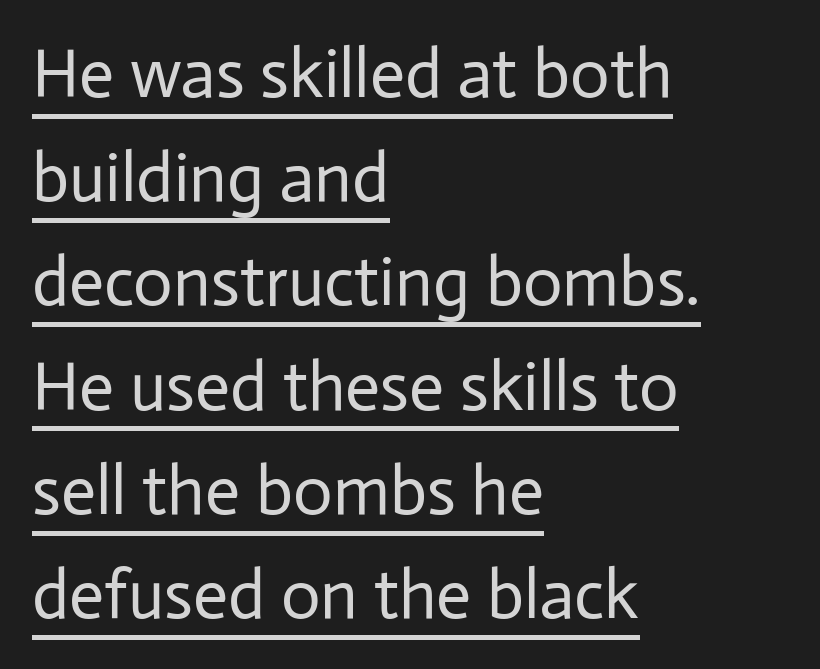
{"serif": "no", "italic": "no", "bold": "no", "weight": "regular", "width": "normal", "stroke_contrast": "low", "x_height": "medium", "monospaced": "no", "underline": "yes", "align": "left", "line_spacing": "normal", "line_spacing_ratio": 1.51, "letter_spacing": "normal", "letter_spacing_em": 0.0, "glyph_px": 69}
